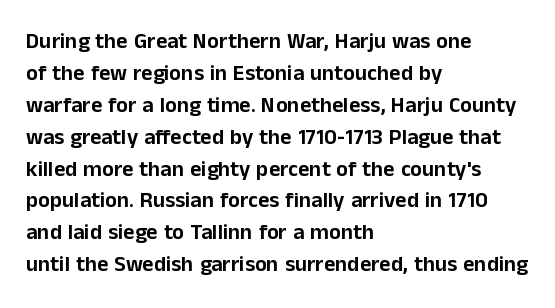
{"italic": "no", "underline": "no", "align": "left", "line_spacing": "normal", "line_spacing_ratio": 1.45, "letter_spacing": "normal", "letter_spacing_em": 0.0, "glyph_px": 22}
